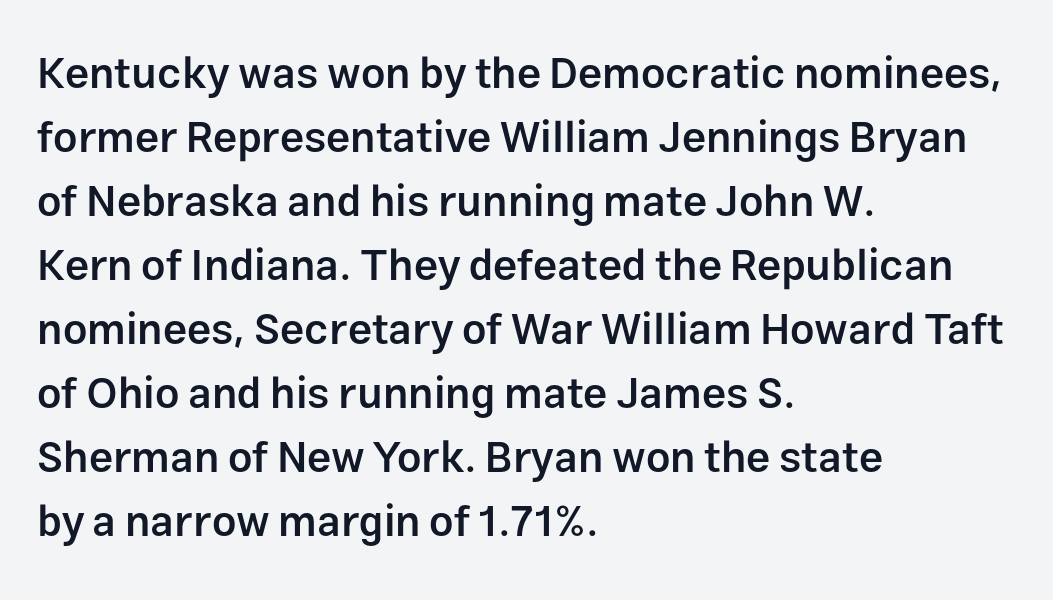
{"serif": "no", "italic": "no", "bold": "semi", "weight": "semibold", "width": "normal", "stroke_contrast": "low", "x_height": "medium", "monospaced": "no", "underline": "no", "align": "left", "line_spacing": "normal", "line_spacing_ratio": 1.49, "letter_spacing": "normal", "letter_spacing_em": 0.0, "glyph_px": 43}
